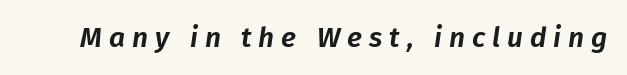
{"italic": "yes", "lean": "right", "slant_degrees": 8, "width": "normal", "stroke_contrast": "low", "x_height": "medium", "monospaced": "no", "underline": "no", "letter_spacing": "wide", "letter_spacing_em": 0.25, "glyph_px": 28}
